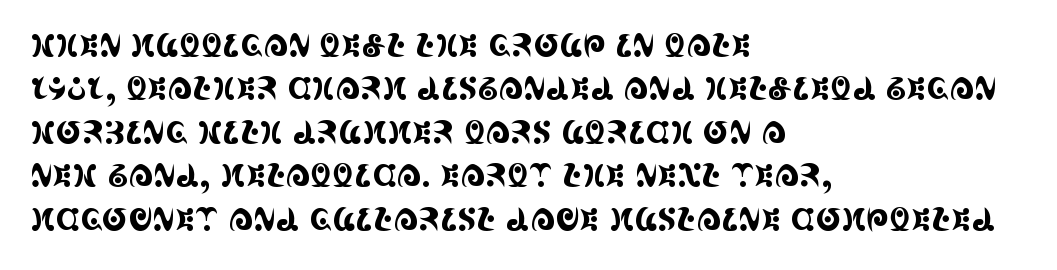
{"serif": "yes", "italic": "no", "width": "condensed", "x_height": "large", "monospaced": "no", "underline": "no", "align": "left", "line_spacing": "normal", "line_spacing_ratio": 1.4, "letter_spacing": "normal", "letter_spacing_em": 0.0, "glyph_px": 31}
